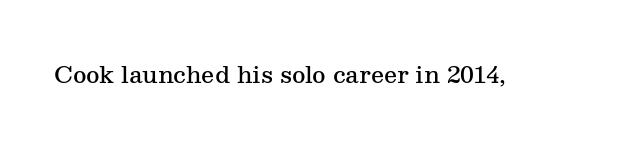
The image shows 23 px text type, upright; set normal letter spacing, not underlined.
